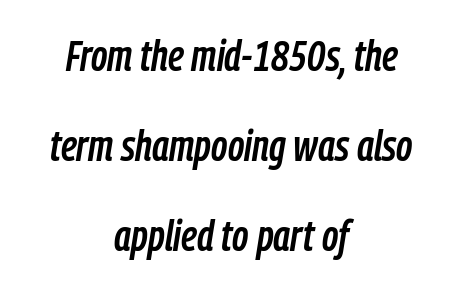
The typesetter chose a symmetrical, centered arrangement here. Every character sits at an angle, as italics do. Only glyphs here, with clear space below each row. In terms of letterspacing, this is plain default setting. The rendering uses natural spacing where letterforms have individual widths.
